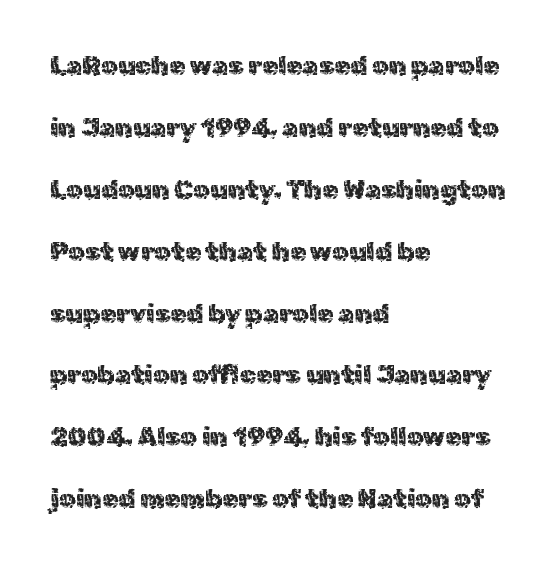
{"italic": "no", "underline": "no", "align": "left", "line_spacing": "loose", "line_spacing_ratio": 2.38, "letter_spacing": "normal", "letter_spacing_em": 0.0, "glyph_px": 26}
